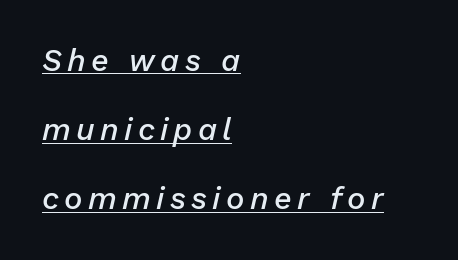
Q: Is the text bold? A: Semi-bold.
Q: Is the text italic (slanted)? A: Yes, it leans right by about 13 degrees.
Q: Is the text underlined? A: Yes.
Q: How is the paragraph aligned? A: Left-aligned.
Q: Is the spacing between lines tight, normal or loose? A: Loose.
Q: Width (condensed, normal, or wide)? A: Normal.
Q: Stroke contrast? A: Low.
Q: x-height? A: Medium.
Q: Monospaced? A: No.
